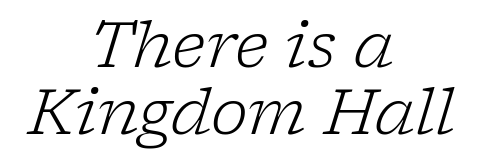
The image shows 63 px light serif type, italic (leaning right); set centered, tight line spacing (1.07x), normal letter spacing, not underlined; low stroke contrast and a medium x-height.
